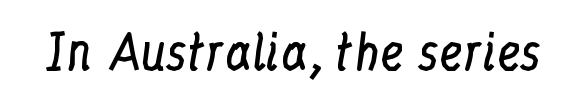
The image shows 48 px regular-weight, condensed serif type; set normal letter spacing, not underlined; low stroke contrast and a medium x-height.
